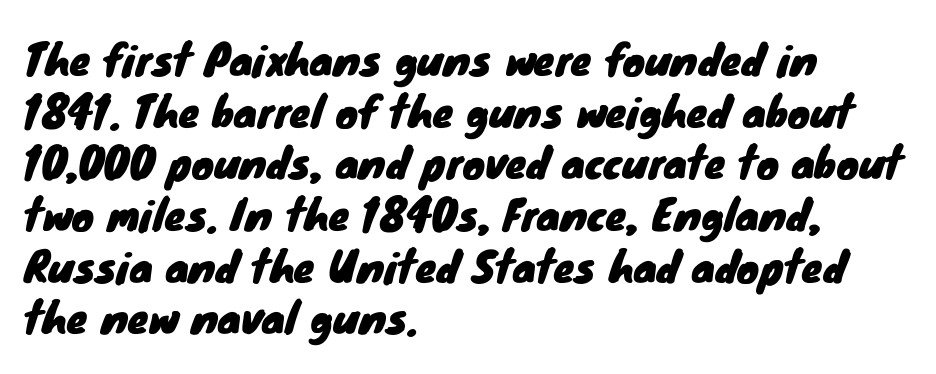
{"serif": "no", "width": "normal", "stroke_contrast": "low", "x_height": "small", "monospaced": "no", "underline": "no", "align": "left", "line_spacing_ratio": 1.23, "letter_spacing": "normal", "letter_spacing_em": 0.0, "glyph_px": 42}
